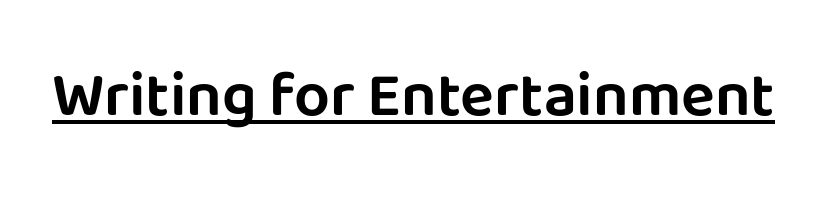
These lines are composed in type without serifs. The letters advance in unequal steps, a hallmark of proportional type. Each word holds together tightly as a unit, with standard inter-letter gaps. Tall strokes in this sample are plumb rather than angled.
